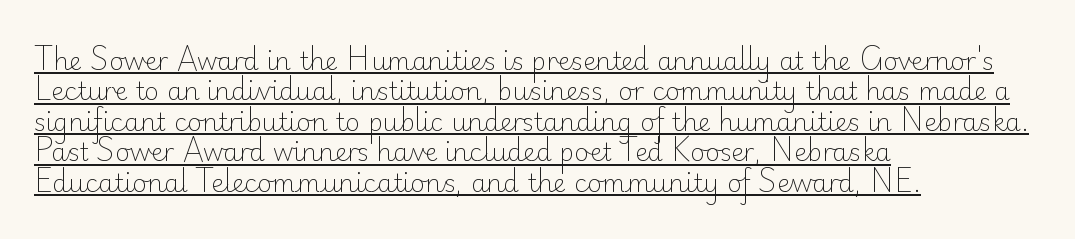
{"italic": "no", "bold": "no", "underline": "yes", "align": "left", "line_spacing_ratio": 1.22, "letter_spacing": "normal", "letter_spacing_em": 0.0, "glyph_px": 25}
